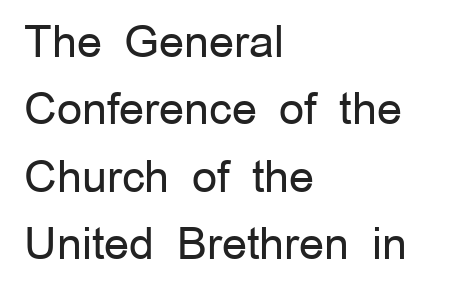
Q: Is the text bold? A: No.
Q: Is the text italic (slanted)? A: No, it is upright.
Q: Is the typeface a serif or a sans-serif typeface? A: Sans-serif.
Q: Is the text underlined? A: No.
Q: How is the paragraph aligned? A: Left-aligned.
Q: Is the spacing between letters normal or unusually wide? A: Normal.
Q: Is the spacing between lines tight, normal or loose? A: Normal.
Q: Width (condensed, normal, or wide)? A: Normal.
Q: Stroke contrast? A: Low.
Q: x-height? A: Medium.
Q: Monospaced? A: No.
